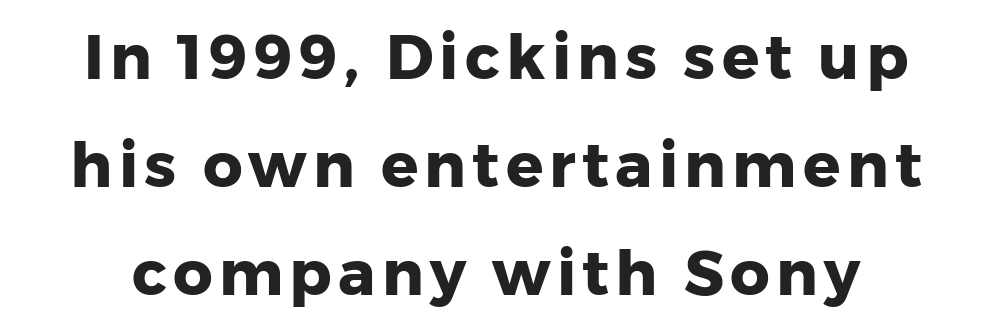
The rendering uses a bold face; every stroke is thick and dark. The strip under each line holds only bare page. Observe the absence of serifs on each vertical stroke in this sample. Tall strokes in this sample are plumb rather than angled. The letters advance in unequal steps, a hallmark of proportional type.
